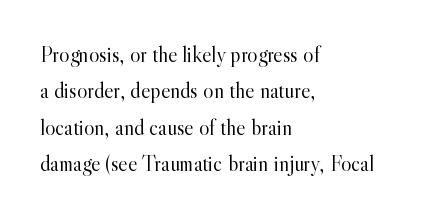
Q: Is the text bold? A: No.
Q: Is the text italic (slanted)? A: No, it is upright.
Q: Is the text underlined? A: No.
Q: How is the paragraph aligned? A: Left-aligned.
Q: Is the spacing between letters normal or unusually wide? A: Normal.
Q: Is the spacing between lines tight, normal or loose? A: Normal.
